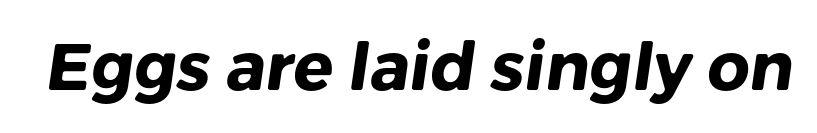
The image shows 66 px heavy sans-serif type; set normal letter spacing, not underlined; low stroke contrast and a medium x-height.
